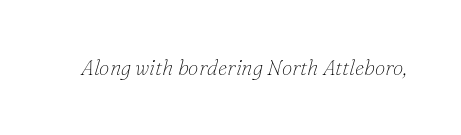
The image shows 21 px text type, italic (leaning right); set normal letter spacing, not underlined.
